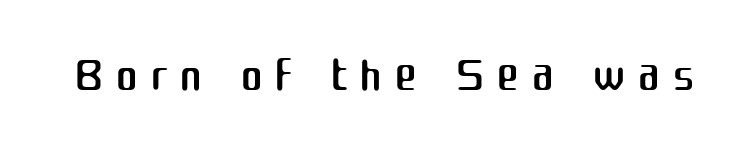
Q: Is the text bold? A: No.
Q: Is the text italic (slanted)? A: No, it is upright.
Q: Is the typeface a serif or a sans-serif typeface? A: Sans-serif.
Q: Is the text underlined? A: No.
Q: Width (condensed, normal, or wide)? A: Normal.
Q: Stroke contrast? A: Medium.
Q: x-height? A: Medium.
Q: Monospaced? A: No.
